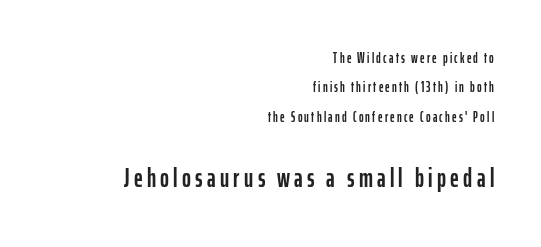
The letters stand upright; this is a roman face. Line ends are locked; line starts wander. The block of text is sparse from top to bottom, with ample space between rows. Look at the glyph heights: the lower group is clearly the bigger setting.
